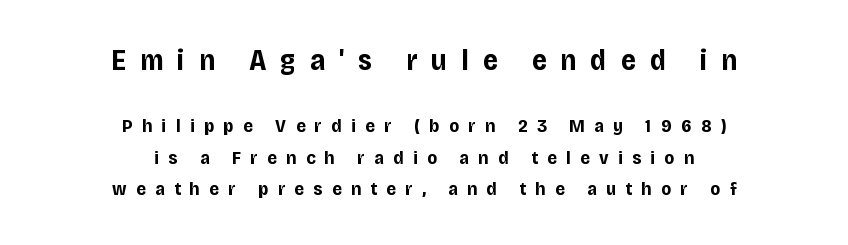
The image shows 29 px bold sans-serif type, upright; set centered, normal line spacing (1.66x), unusually wide letter spacing (+0.49 em), not underlined; the first (top) block is 1.53x larger; low stroke contrast and a large x-height.
